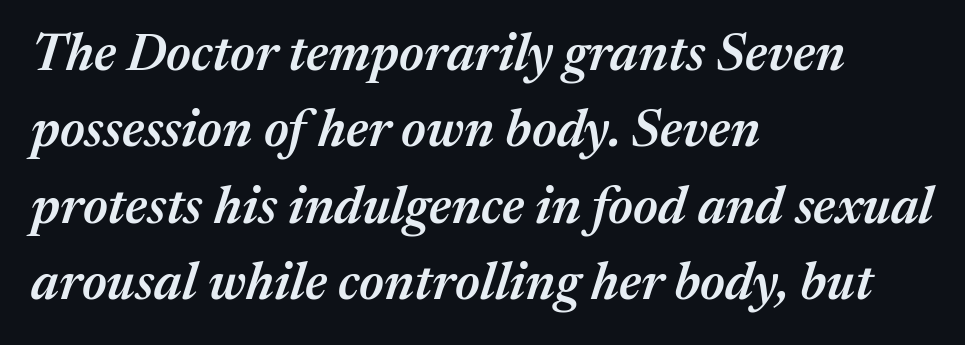
The image shows 52 px semibold type, italic (leaning right); set left-aligned, normal line spacing (1.47x), normal letter spacing, not underlined; medium stroke contrast and a medium x-height.
